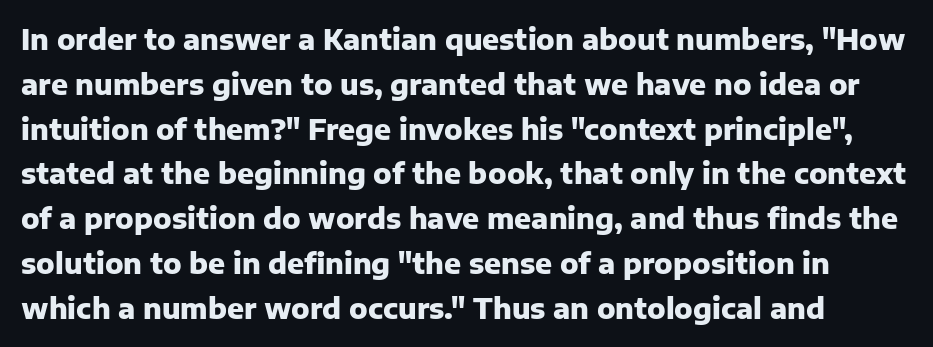
Quick note: underline off. Spacing verdict: proportional, widths tailored to each character. The rendering uses a moderate line-height, typical for paragraphs. The font family rendered here belongs to the sans-serif group. Inter-character spacing is left at the font's built-in metrics.
